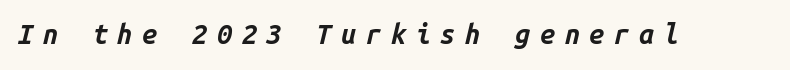
The image shows 27 px bold type, italic (leaning right); set unusually wide letter spacing (+0.36 em), not underlined.
